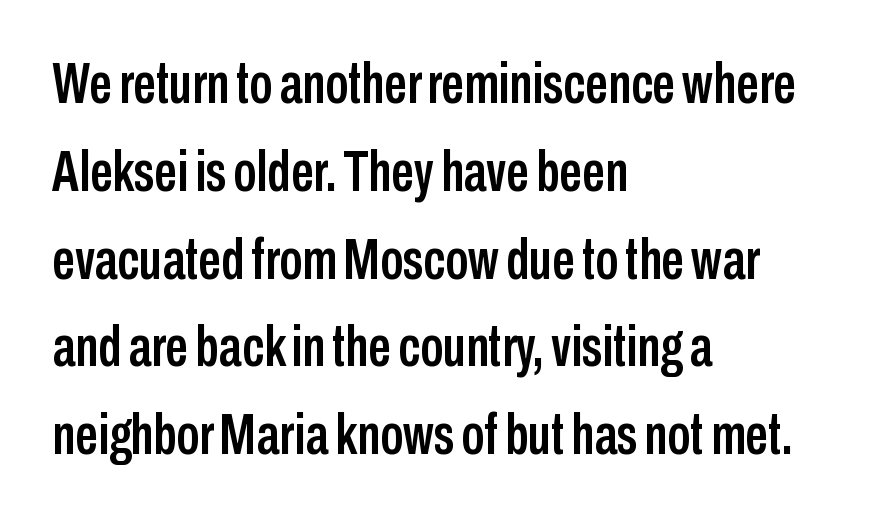
{"serif": "no", "italic": "no", "width": "condensed", "stroke_contrast": "low", "x_height": "medium", "monospaced": "no", "underline": "no", "align": "left", "line_spacing": "normal", "line_spacing_ratio": 1.54, "letter_spacing": "normal", "letter_spacing_em": 0.0, "glyph_px": 57}
